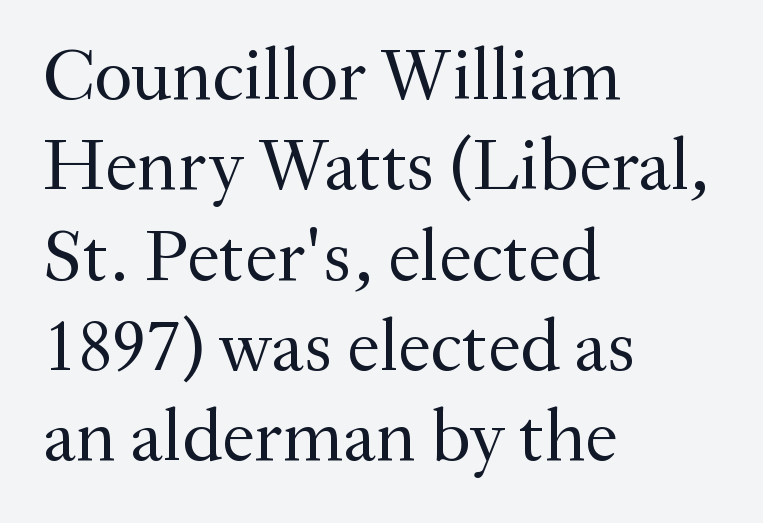
Underlining? Definitely not there. Stems here are at most as thick as an everyday book face. Examine the stroke ends and you'll spot serifs. You could call the tracking neutral — neither tight nor loose. A roman cut, with each character standing at attention. The compositor pushed each line to the left boundary.
